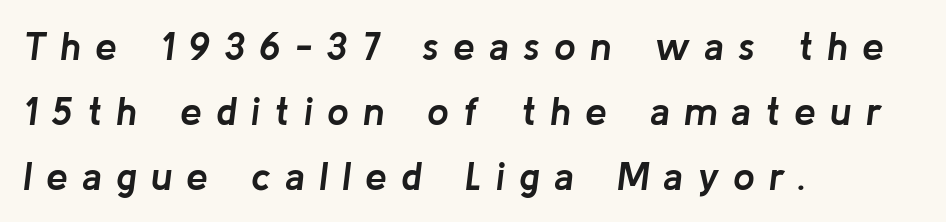
{"italic": "yes", "lean": "right", "slant_degrees": 8, "bold": "yes", "weight": "semibold", "width": "normal", "stroke_contrast": "low", "x_height": "medium", "monospaced": "no", "underline": "no", "align": "left", "line_spacing": "normal", "line_spacing_ratio": 1.67, "letter_spacing": "wide", "letter_spacing_em": 0.36, "glyph_px": 39}
